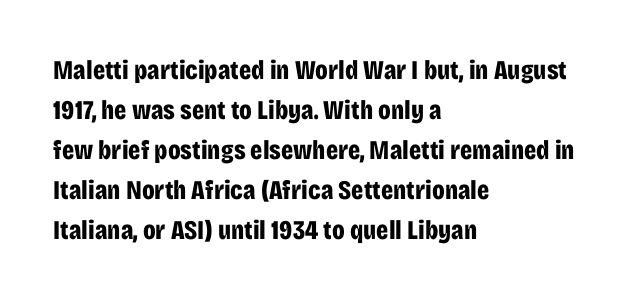
{"italic": "no", "bold": "yes", "underline": "no", "align": "left", "line_spacing": "normal", "line_spacing_ratio": 1.48, "letter_spacing": "normal", "letter_spacing_em": 0.0, "glyph_px": 27}
